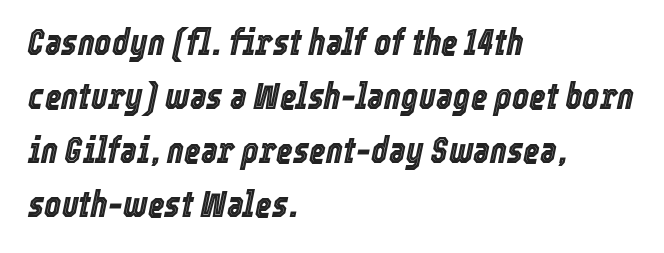
Q: Is the text italic (slanted)? A: Yes, it leans right by about 12 degrees.
Q: Is the text underlined? A: No.
Q: How is the paragraph aligned? A: Left-aligned.
Q: Is the spacing between letters normal or unusually wide? A: Normal.
Q: Is the spacing between lines tight, normal or loose? A: Normal.
Q: Width (condensed, normal, or wide)? A: Condensed.
Q: x-height? A: Medium.
Q: Monospaced? A: No.
